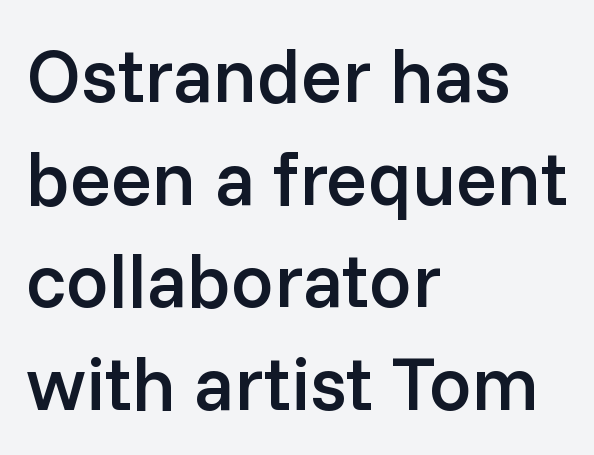
Observe the absence of serifs on each vertical stroke in this sample. Each letter keeps its own natural width here, so spacing adapts to shape. A bit beefed up — I'd call it semibold rather than bold. Summary of vertical rhythm: regular, with standard interline spacing. Short note: letters normally spaced. Type without underlining.
